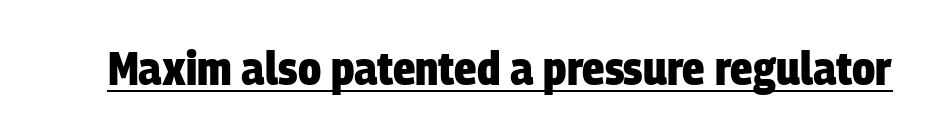
Spacing verdict: proportional, widths tailored to each character. Emphasis is given by a line drawn under the lettering. The letters are bold, with thick, heavy strokes. In terms of letterform style, serifs are entirely absent. Observe the ordinary spacing: letters are neighbours, not strangers.
